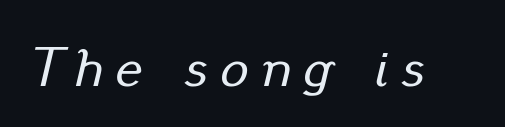
{"italic": "yes", "lean": "right", "slant_degrees": 13, "width": "normal", "stroke_contrast": "low", "x_height": "small", "monospaced": "no", "underline": "no", "letter_spacing": "wide", "letter_spacing_em": 0.23, "glyph_px": 56}
